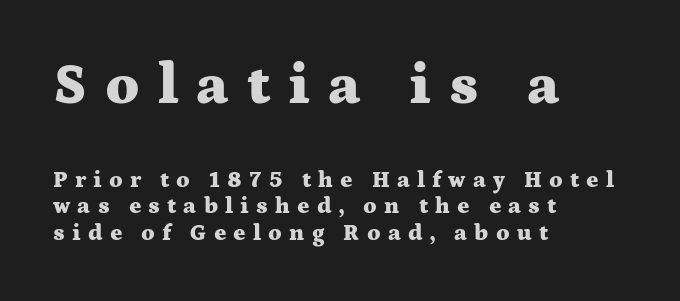
The image shows 58 px heavy, wide serif type, upright; set left-aligned, line spacing 1.16x, unusually wide letter spacing (+0.31 em), not underlined; the first (top) block is 2.52x larger; medium stroke contrast and a medium x-height.
